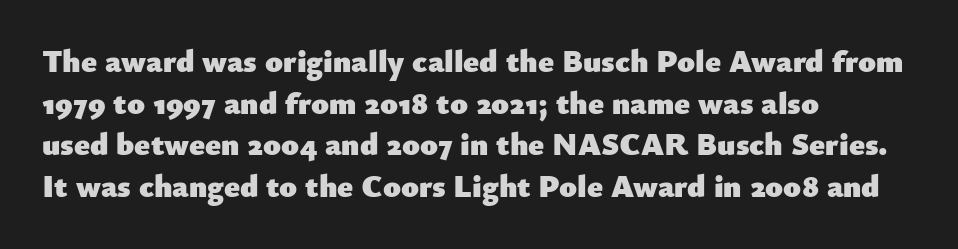
The gaps between neighbouring characters are ordinary and unremarkable. If you measured baseline to baseline, you'd find a middling distance. Every row of glyphs begins at an identical x-position on the left. The text was rendered using a sans face with plain stroke endings.
